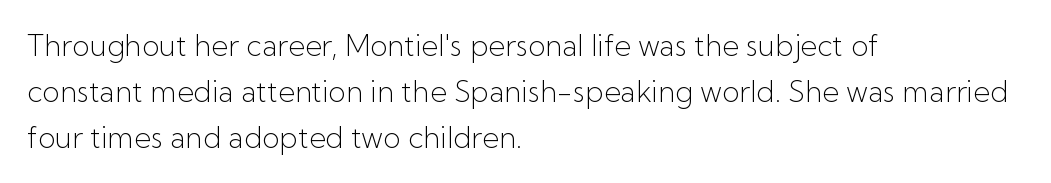
{"serif": "no", "italic": "no", "bold": "no", "weight": "light", "width": "normal", "stroke_contrast": "low", "x_height": "medium", "monospaced": "no", "underline": "no", "align": "left", "line_spacing": "normal", "line_spacing_ratio": 1.58, "letter_spacing": "normal", "letter_spacing_em": 0.0, "glyph_px": 29}
